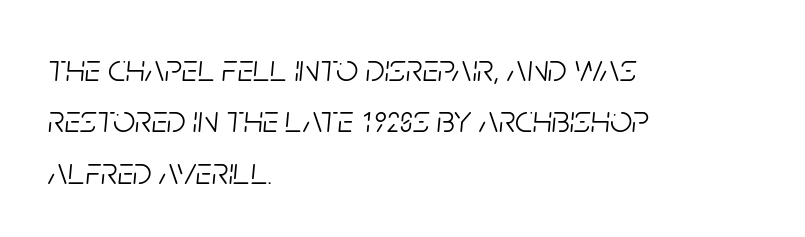
{"italic": "yes", "lean": "right", "slant_degrees": 5, "bold": "no", "weight": "light", "width": "condensed", "stroke_contrast": "low", "x_height": "large", "monospaced": "no", "underline": "no", "align": "left", "line_spacing": "normal", "line_spacing_ratio": 1.32, "letter_spacing": "normal", "letter_spacing_em": 0.0, "glyph_px": 39}
